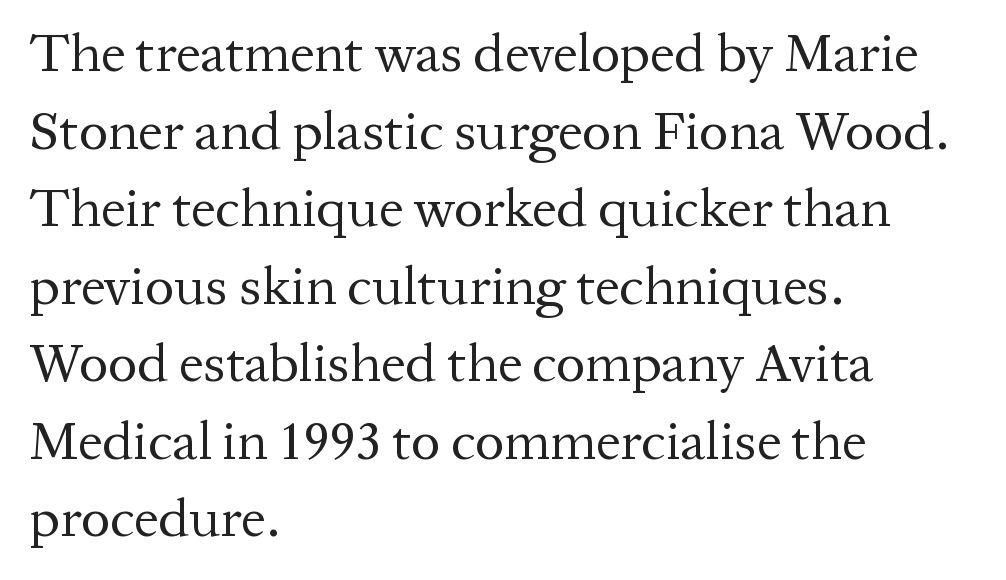
Q: Is the text bold? A: No.
Q: Is the text italic (slanted)? A: No, it is upright.
Q: Is the typeface a serif or a sans-serif typeface? A: Serif.
Q: Is the text underlined? A: No.
Q: How is the paragraph aligned? A: Left-aligned.
Q: Is the spacing between letters normal or unusually wide? A: Normal.
Q: Is the spacing between lines tight, normal or loose? A: Normal.
Q: Width (condensed, normal, or wide)? A: Normal.
Q: Stroke contrast? A: Medium.
Q: x-height? A: Medium.
Q: Monospaced? A: No.
